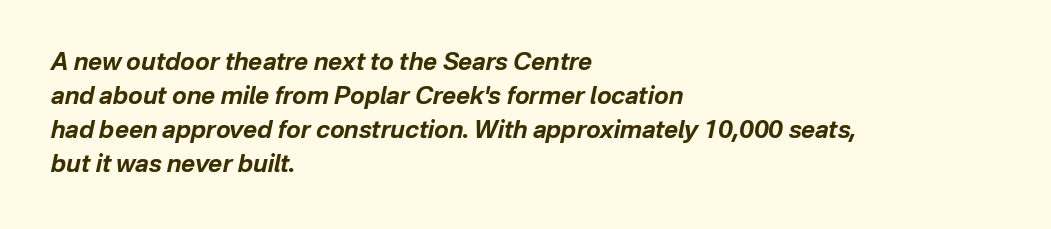
Each row of text sits above clean, open space. Characters are canted at an angle relative to the baseline's perpendicular. Every letter is thick-stroked: bold, no question. This sample keeps an unexceptional amount of space between lines.
